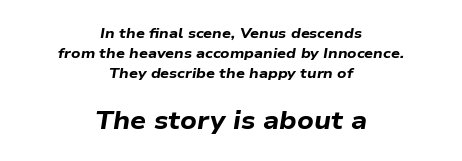
The image shows 25 px bold type, italic (leaning right); set centered, normal line spacing (1.42x), normal letter spacing, not underlined; the second (bottom) block is 1.79x larger.
